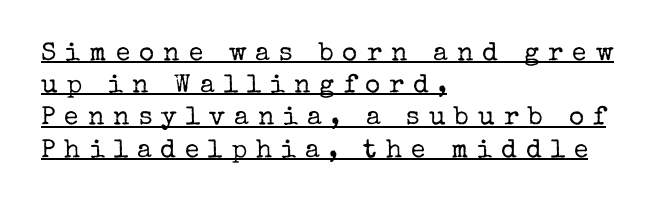
Q: Is the text bold? A: No.
Q: Is the text italic (slanted)? A: No, it is upright.
Q: Is the text underlined? A: Yes.
Q: How is the paragraph aligned? A: Left-aligned.
Q: Is the spacing between letters normal or unusually wide? A: Unusually wide.
